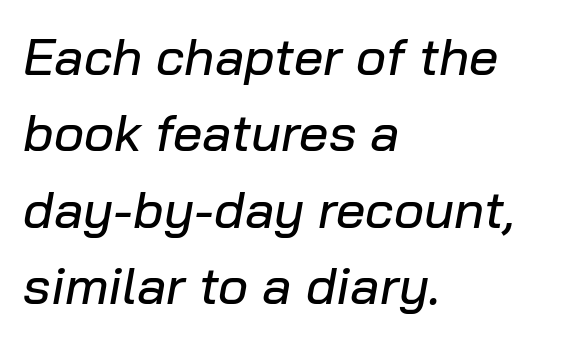
Q: Is the text italic (slanted)? A: Yes, it leans right by about 10 degrees.
Q: Is the text underlined? A: No.
Q: How is the paragraph aligned? A: Left-aligned.
Q: Is the spacing between letters normal or unusually wide? A: Normal.
Q: Is the spacing between lines tight, normal or loose? A: Normal.
Q: Width (condensed, normal, or wide)? A: Normal.
Q: Stroke contrast? A: Low.
Q: x-height? A: Medium.
Q: Monospaced? A: No.
